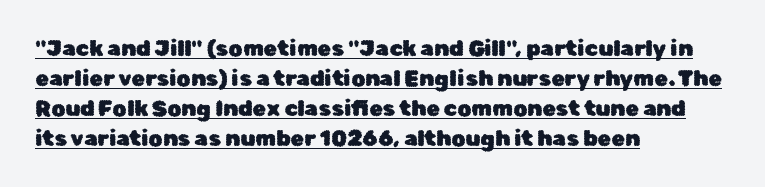
In terms of leading, this rendering sits right in the middle. This sample uses plain, unmodified letter spacing. Italic? Not at all — the glyphs are vertical. The specimen includes a rule beneath the text block's lines. The setting favours the left margin, as ordinary paragraphs usually do.
